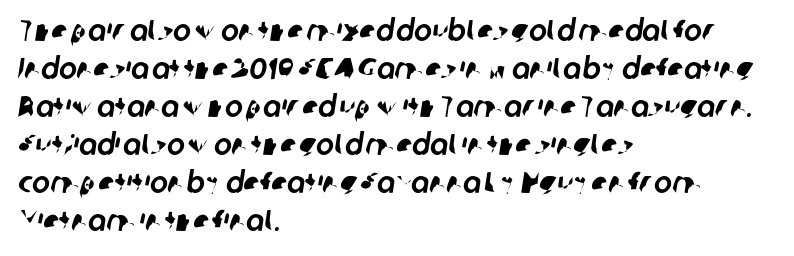
Q: Is the typeface a serif or a sans-serif typeface? A: Sans-serif.
Q: Is the text underlined? A: No.
Q: How is the paragraph aligned? A: Left-aligned.
Q: Is the spacing between letters normal or unusually wide? A: Normal.
Q: Is the spacing between lines tight, normal or loose? A: Normal.
Q: Width (condensed, normal, or wide)? A: Normal.
Q: Stroke contrast? A: Low.
Q: x-height? A: Medium.
Q: Monospaced? A: No.
